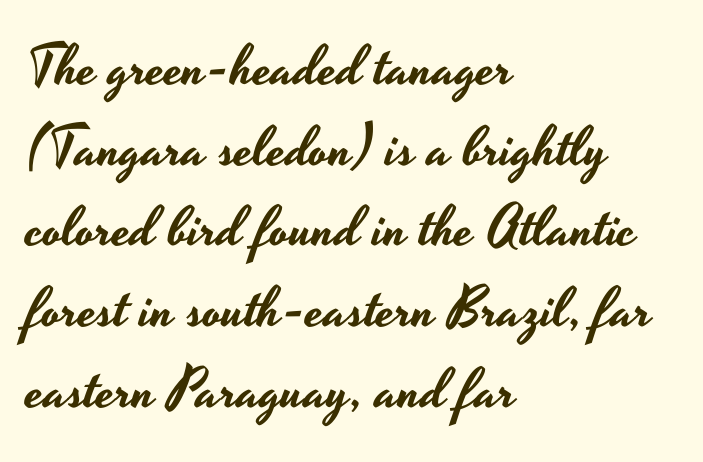
{"serif": "no", "width": "wide", "stroke_contrast": "low", "x_height": "small", "monospaced": "no", "underline": "no", "align": "left", "line_spacing": "normal", "line_spacing_ratio": 1.44, "letter_spacing": "normal", "letter_spacing_em": 0.0, "glyph_px": 56}
